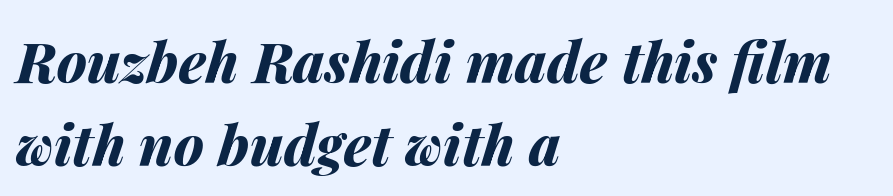
Q: Is the text bold? A: Yes.
Q: Is the text italic (slanted)? A: Yes, it leans right by about 14 degrees.
Q: Is the text underlined? A: No.
Q: How is the paragraph aligned? A: Left-aligned.
Q: Is the spacing between letters normal or unusually wide? A: Normal.
Q: Is the spacing between lines tight, normal or loose? A: Normal.
Q: Width (condensed, normal, or wide)? A: Normal.
Q: Stroke contrast? A: Medium.
Q: x-height? A: Medium.
Q: Monospaced? A: No.
